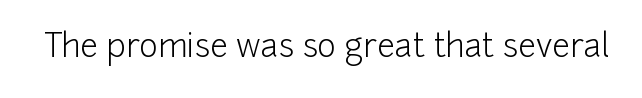
{"serif": "no", "italic": "no", "bold": "no", "weight": "light", "width": "normal", "stroke_contrast": "low", "x_height": "medium", "monospaced": "no", "underline": "no", "letter_spacing": "normal", "letter_spacing_em": 0.0, "glyph_px": 32}
